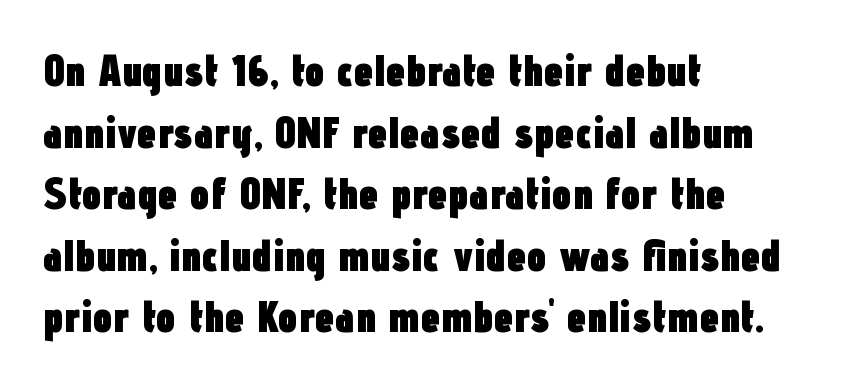
This block has exactly the height ordinary leading produces. The line texture is even and compact thanks to regular tracking. Anything drawn beneath the words? Only blank space. Reading down the block, your eye returns to a fixed left position each line. It's the straight-up-and-down kind of type.
